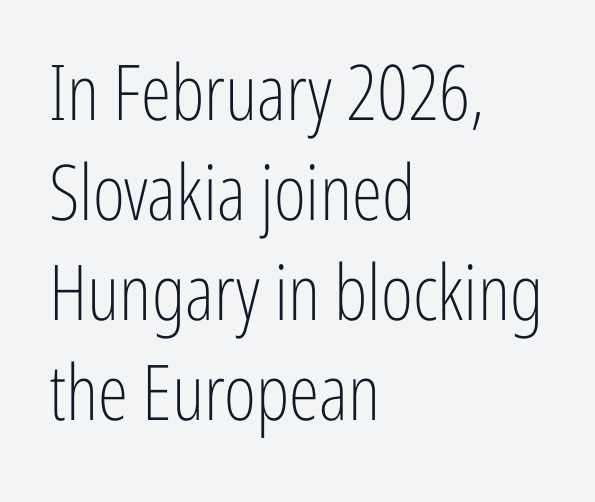
Line spacing here is normal. Each letter keeps its own natural width here, so spacing adapts to shape. This sample uses an upright cut, with every glyph sitting square on the baseline. The strip under each line holds only bare page. Is the letter spacing exaggerated? No — it looks like the ordinary default. The letters look calm and open, with moderate or lighter stems.
